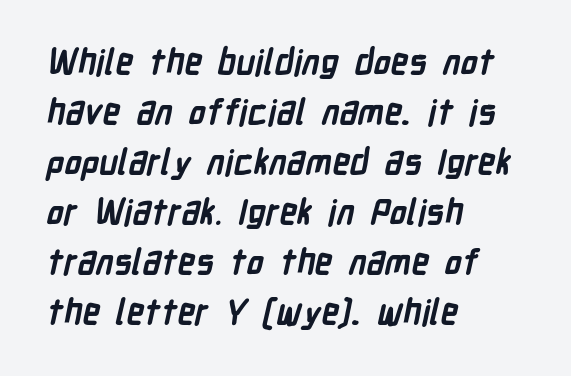
The image shows 35 px semibold, condensed sans-serif type; set left-aligned, normal line spacing (1.43x), normal letter spacing, not underlined; low stroke contrast and a medium x-height.
